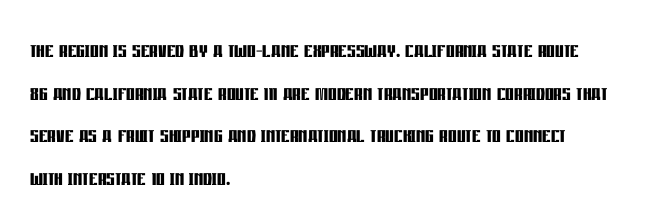
The image shows 27 px bold type, upright; set left-aligned, normal line spacing (1.58x), normal letter spacing, not underlined.
